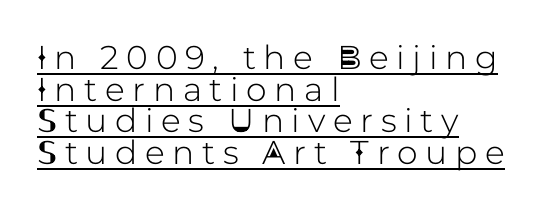
The image shows 33 px sans-serif type, upright; set left-aligned, tight line spacing (0.96x), unusually wide letter spacing (+0.23 em), underlined; low stroke contrast and a medium x-height.
